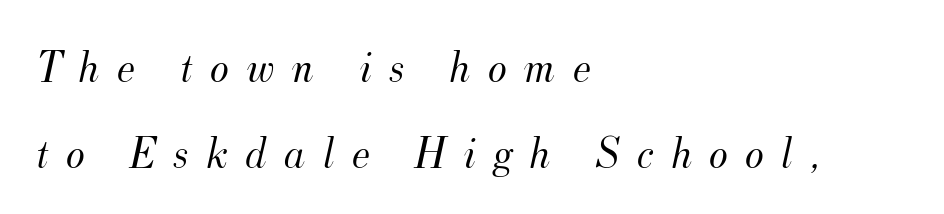
Stroke mass is kept to a normal reading level or below. Inter-character spacing is expanded well beyond the font's built-in metrics. Note the varied advance widths — an 'i' is clearly narrower than an 'm'. This sample uses a serif face. A bare baseline throughout the passage.
